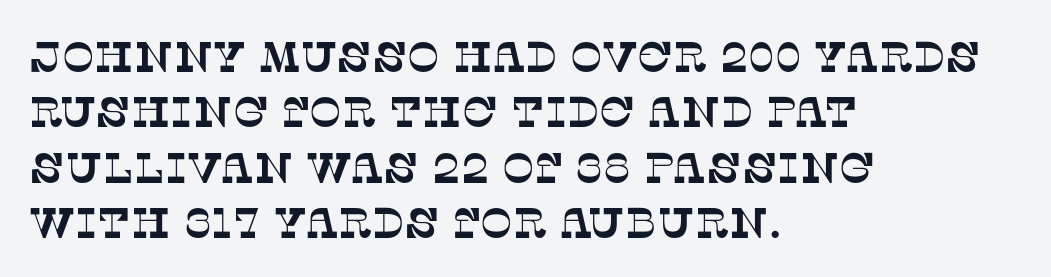
Q: Is the typeface a serif or a sans-serif typeface? A: Serif.
Q: Is the text underlined? A: No.
Q: How is the paragraph aligned? A: Left-aligned.
Q: Is the spacing between letters normal or unusually wide? A: Normal.
Q: Is the spacing between lines tight, normal or loose? A: Normal.
Q: Width (condensed, normal, or wide)? A: Normal.
Q: Stroke contrast? A: Low.
Q: x-height? A: Large.
Q: Monospaced? A: No.
